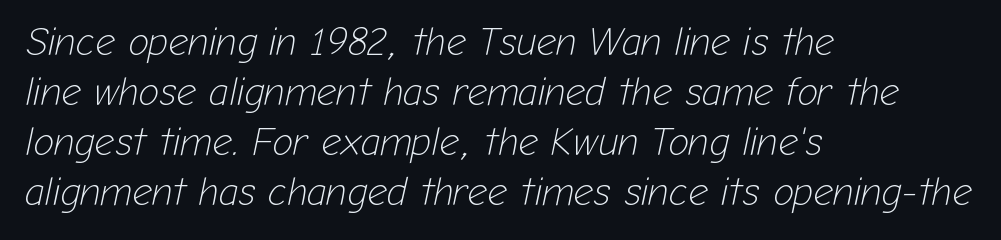
{"italic": "yes", "lean": "right", "slant_degrees": 12, "bold": "no", "weight": "light", "width": "normal", "stroke_contrast": "low", "x_height": "medium", "monospaced": "no", "underline": "no", "align": "left", "line_spacing": "normal", "line_spacing_ratio": 1.28, "letter_spacing": "normal", "letter_spacing_em": 0.0, "glyph_px": 39}
